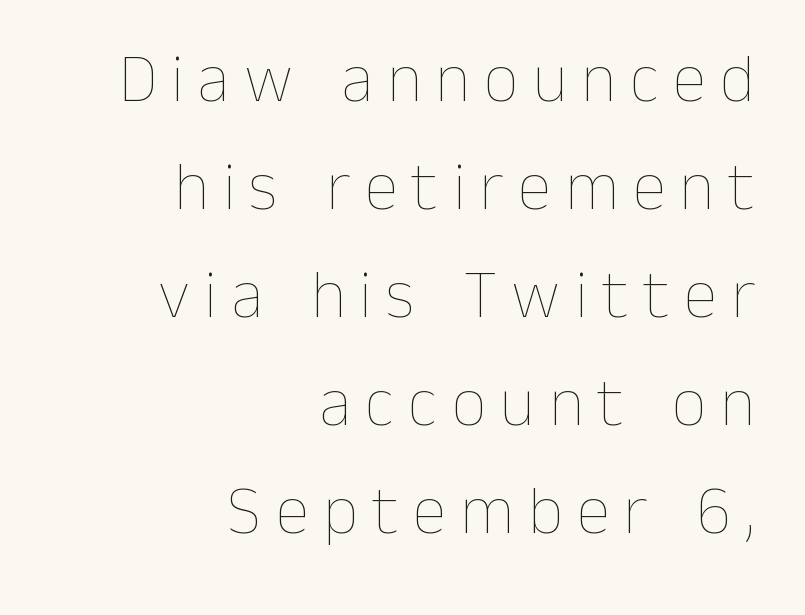
The image shows 68 px thin type, upright; set right-aligned, normal line spacing (1.59x), unusually wide letter spacing (+0.21 em), not underlined; low stroke contrast and a medium x-height.
